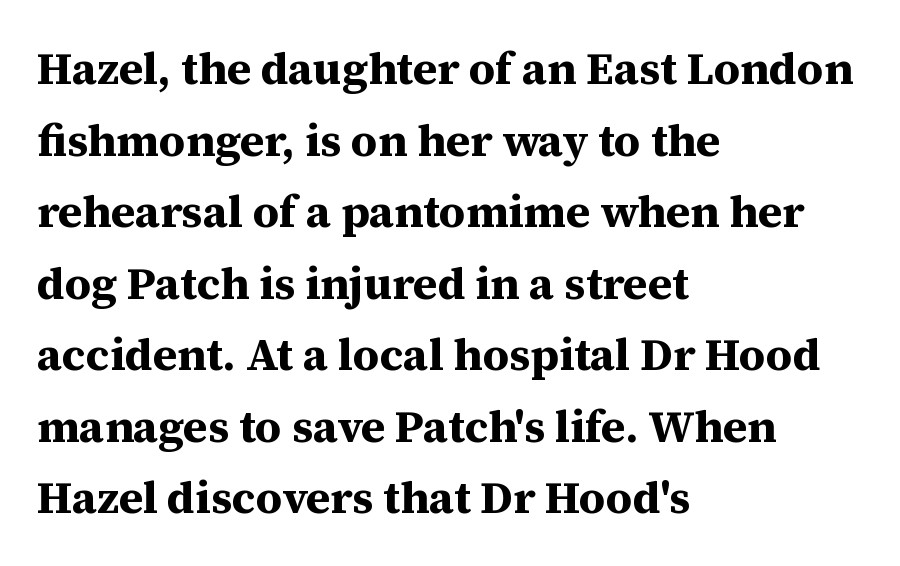
Q: Is the text bold? A: Yes.
Q: Is the text italic (slanted)? A: No, it is upright.
Q: Is the typeface a serif or a sans-serif typeface? A: Serif.
Q: Is the text underlined? A: No.
Q: How is the paragraph aligned? A: Left-aligned.
Q: Is the spacing between letters normal or unusually wide? A: Normal.
Q: Is the spacing between lines tight, normal or loose? A: Normal.
Q: Width (condensed, normal, or wide)? A: Normal.
Q: Stroke contrast? A: Medium.
Q: x-height? A: Medium.
Q: Monospaced? A: No.
